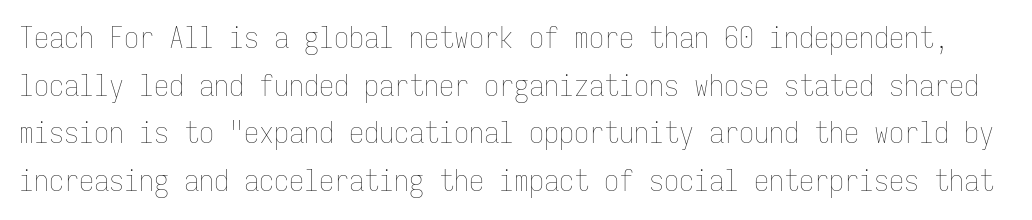
The image shows 30 px thin, condensed type, upright, monospaced; set normal line spacing (1.59x), normal letter spacing, not underlined; low stroke contrast and a medium x-height.
